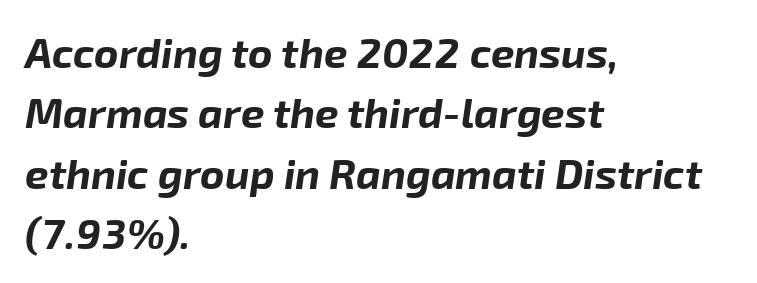
Q: Is the text bold? A: Yes.
Q: Is the text italic (slanted)? A: Yes, it leans right by about 8 degrees.
Q: Is the text underlined? A: No.
Q: How is the paragraph aligned? A: Left-aligned.
Q: Is the spacing between letters normal or unusually wide? A: Normal.
Q: Is the spacing between lines tight, normal or loose? A: Normal.
Q: Width (condensed, normal, or wide)? A: Normal.
Q: Stroke contrast? A: Low.
Q: x-height? A: Medium.
Q: Monospaced? A: No.
